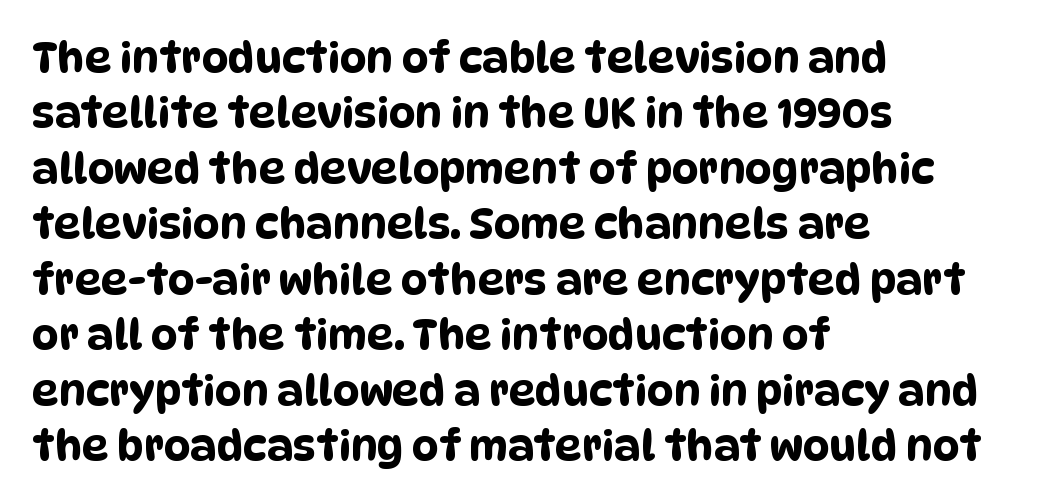
The image shows 42 px condensed sans-serif type; set left-aligned, normal line spacing (1.32x), normal letter spacing, not underlined; low stroke contrast and a large x-height.
